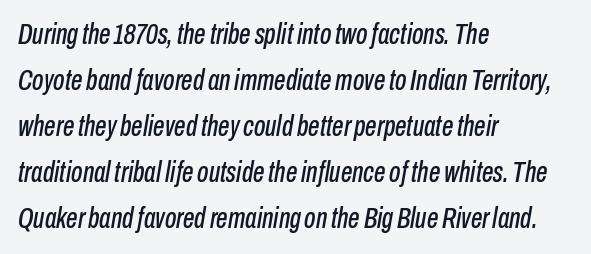
{"italic": "yes", "lean": "right", "slant_degrees": 10, "width": "condensed", "stroke_contrast": "low", "x_height": "medium", "monospaced": "no", "underline": "no", "align": "left", "line_spacing": "normal", "line_spacing_ratio": 1.59, "letter_spacing": "normal", "letter_spacing_em": 0.0, "glyph_px": 29}
